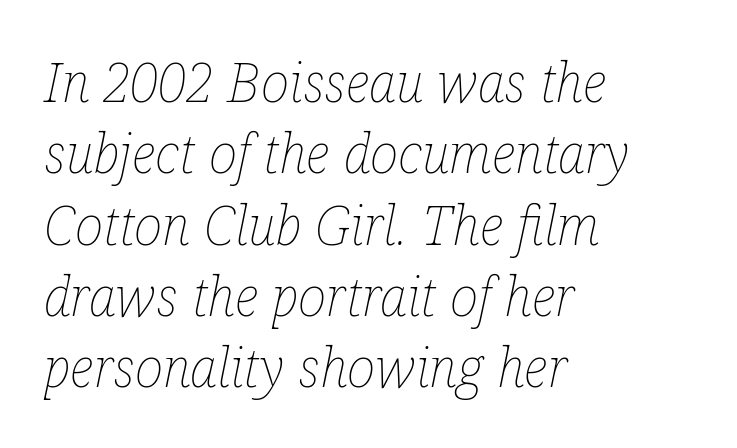
Q: Is the text bold? A: No.
Q: Is the text italic (slanted)? A: Yes, it leans right by about 12 degrees.
Q: Is the text underlined? A: No.
Q: How is the paragraph aligned? A: Left-aligned.
Q: Is the spacing between letters normal or unusually wide? A: Normal.
Q: Is the spacing between lines tight, normal or loose? A: Normal.
Q: Width (condensed, normal, or wide)? A: Condensed.
Q: Stroke contrast? A: Low.
Q: x-height? A: Medium.
Q: Monospaced? A: No.
